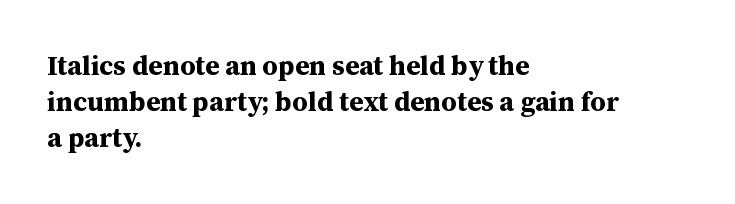
Q: Is the text bold? A: Yes.
Q: Is the text italic (slanted)? A: No, it is upright.
Q: Is the text underlined? A: No.
Q: How is the paragraph aligned? A: Left-aligned.
Q: Is the spacing between letters normal or unusually wide? A: Normal.
Q: Is the spacing between lines tight, normal or loose? A: Normal.
